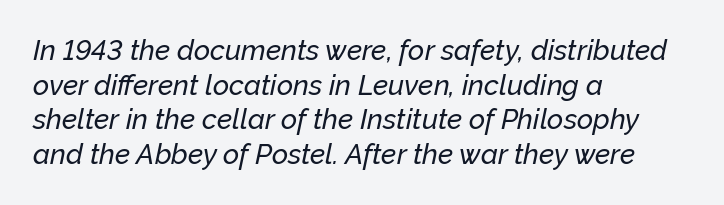
The image shows 28 px text type, italic (leaning right); set left-aligned, line spacing 1.24x, normal letter spacing, not underlined; low stroke contrast and a medium x-height.
